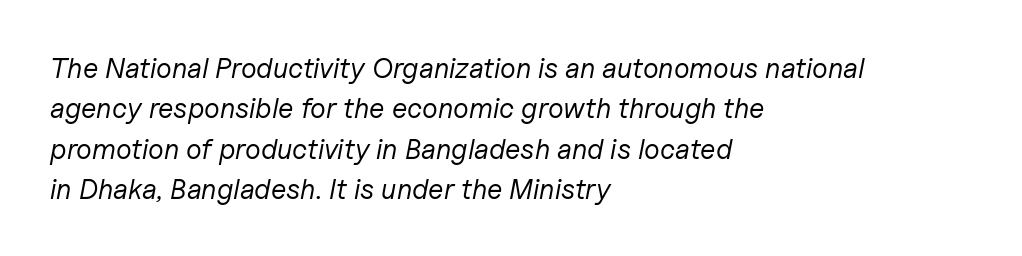
Would a proofreader flag this as italicized? Yes. Weight class: somewhere from thin through regular. Reading down the block, your eye returns to a fixed left position each line. Rows of type keep a routine distance in the vertical direction.
